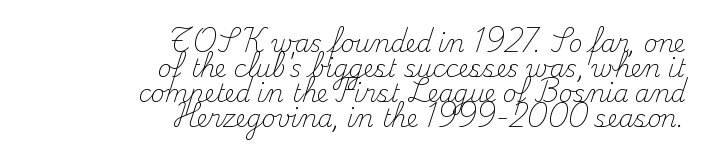
{"bold": "no", "underline": "no", "align": "right", "line_spacing": "tight", "line_spacing_ratio": 1.04, "letter_spacing": "normal", "letter_spacing_em": 0.0, "glyph_px": 24}
